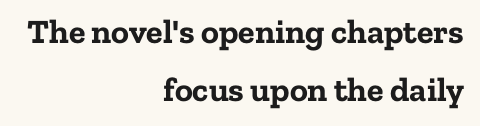
Chunky letters — that's bold for sure. One-word summary of the alignment: right. The letters stand upright; this is a roman face. What kind of face is this? One with serifs. Words float on clear page, feet unadorned.
